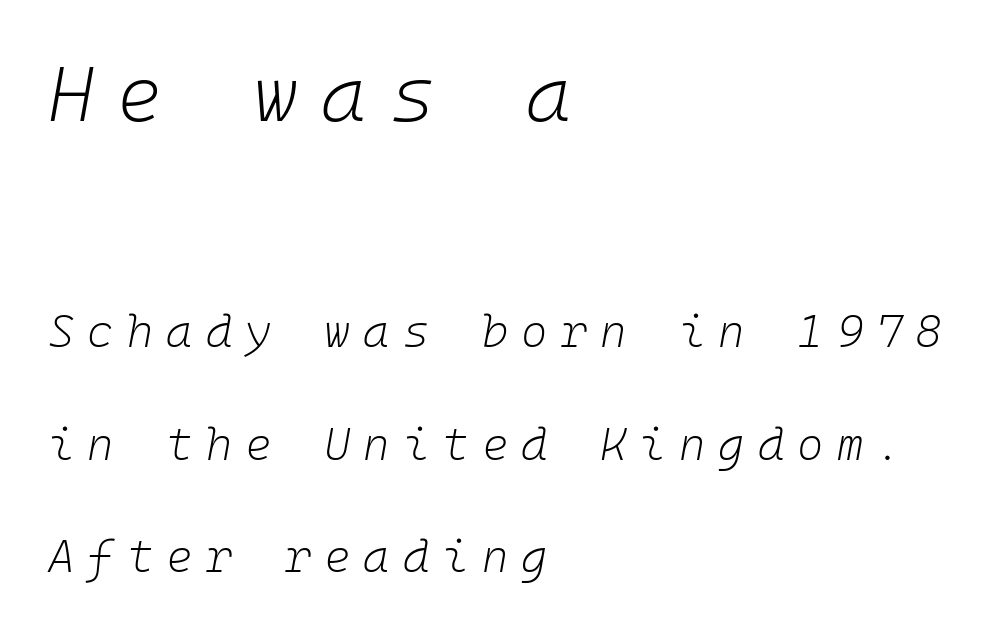
Vertical stems look standard width or narrower in stroke. Inter-character spacing is expanded well beyond the font's built-in metrics. Visually, the top section dominates because its glyphs are scaled up. This rendering features lettering with no underline. Each line starts at the same left margin while the right side varies. Airy leading.
